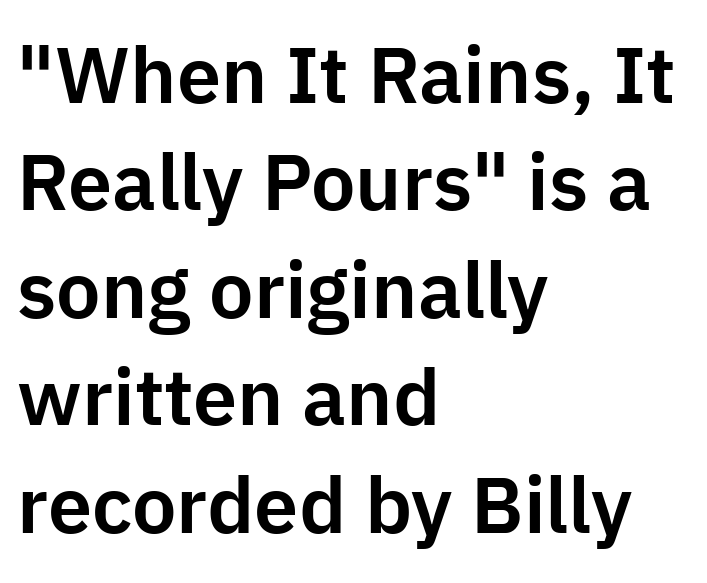
{"serif": "no", "italic": "no", "width": "normal", "stroke_contrast": "low", "x_height": "medium", "monospaced": "no", "underline": "no", "align": "left", "line_spacing": "normal", "line_spacing_ratio": 1.36, "letter_spacing": "normal", "letter_spacing_em": 0.0, "glyph_px": 79}
